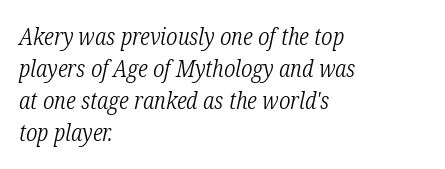
{"italic": "yes", "lean": "right", "slant_degrees": 12, "bold": "no", "underline": "no", "align": "left", "line_spacing": "normal", "line_spacing_ratio": 1.34, "letter_spacing": "normal", "letter_spacing_em": 0.0, "glyph_px": 24}
